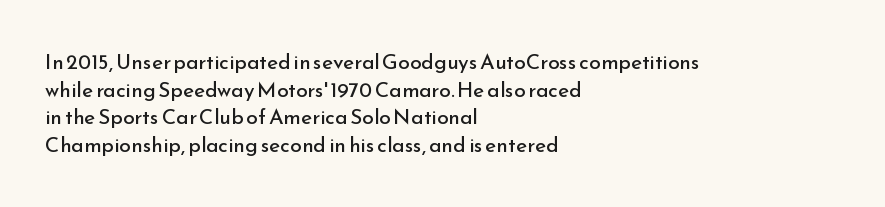
Every stem runs plumb, perpendicular to the baseline. Leftover space on each line is placed entirely after the last word. Check the space under the baseline: it is left empty. This reads as an unemphasized weight, regular at the heaviest. Caption: standard tracking, unaltered.
